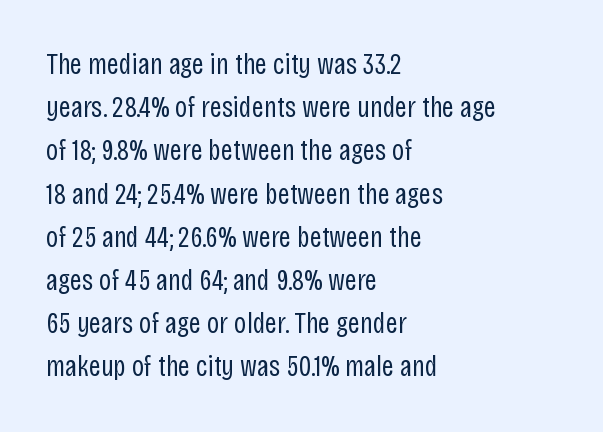
This rendering employs a face without finishing strokes, i.e., a sans-serif. Stems and bowls with no extra thickness — not bold. The rag falls on the right side of this text block. The vertical gap from one line to the next is medium.
